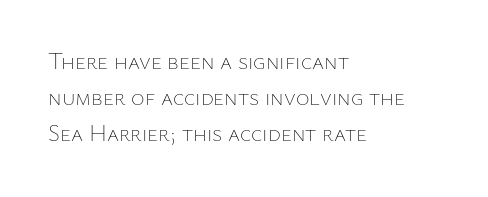
Nothing unusual about the tracking: characters are spaced as the font intends. The typesetter chose a ragged-right arrangement here. Vertical strokes here are truly vertical. In terms of leading, this rendering sits right in the middle.
